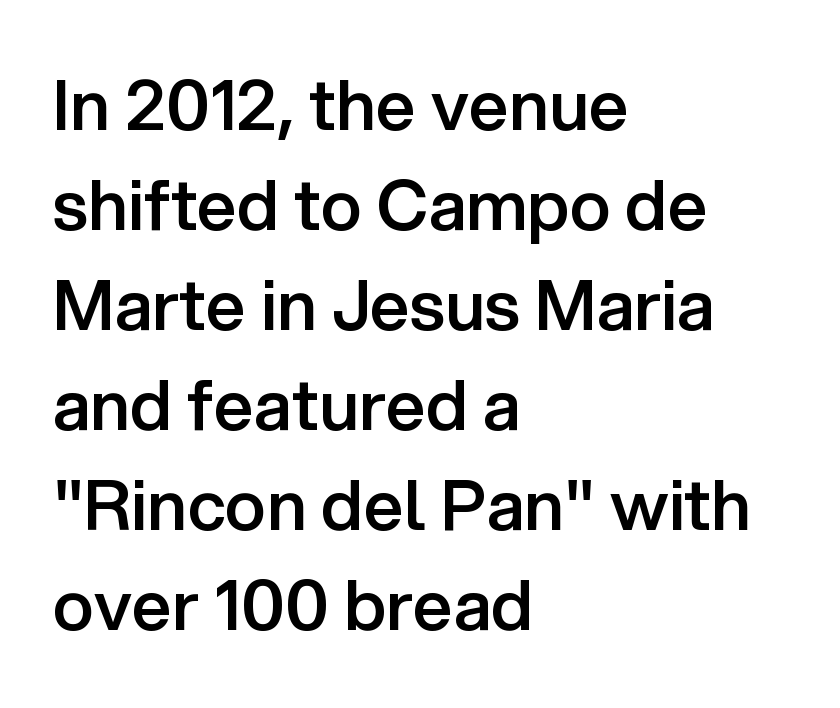
The image shows 70 px semibold sans-serif type, upright; set left-aligned, normal line spacing (1.43x), normal letter spacing, not underlined; low stroke contrast and a medium x-height.
